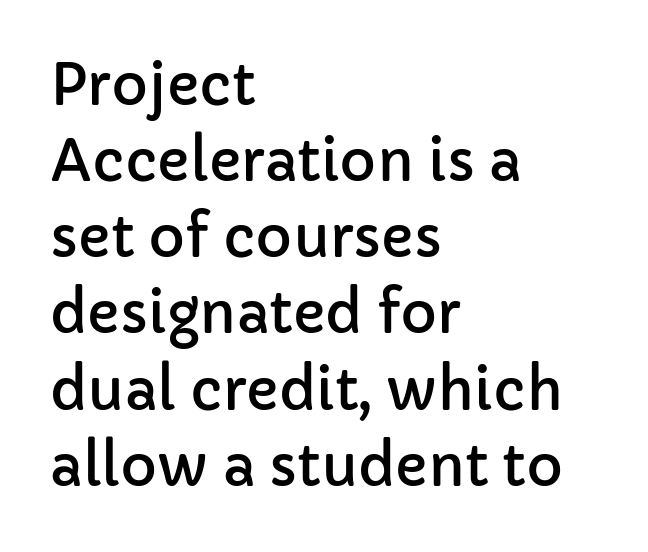
{"serif": "no", "italic": "no", "width": "normal", "stroke_contrast": "low", "x_height": "medium", "monospaced": "no", "underline": "no", "align": "left", "line_spacing": "normal", "line_spacing_ratio": 1.36, "letter_spacing": "normal", "letter_spacing_em": 0.0, "glyph_px": 56}
